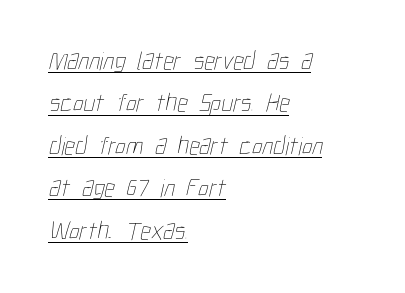
The rendering uses the underline text-decoration. Whoever set this chose a conventional vertical rhythm. Characters follow at the spacing the type designer built in. This reads as an unemphasized weight, regular at the heaviest.
